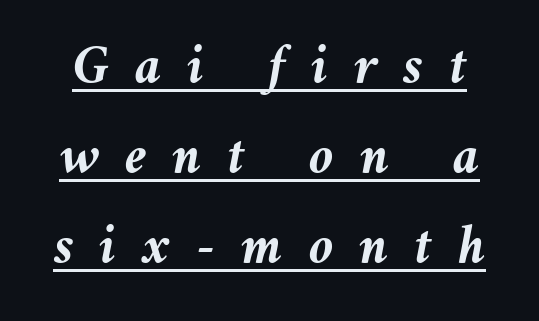
The passage shown stacks its lines at a standard gap. A typesetter would call this proportional, since set widths differ per character. Check the space under the baseline: a stroke is drawn there. Does extra space separate the letters? Yes, quite a lot of it. Typesetter's note: full bold, strokes at maximum text heaviness.
